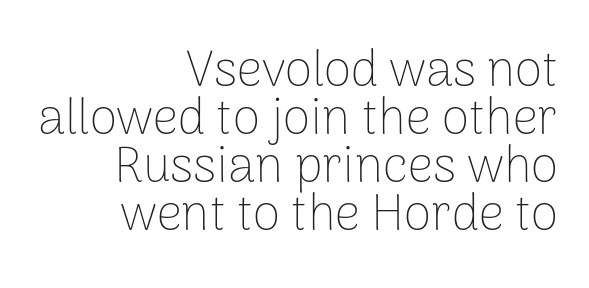
What kind of face is this? One without serifs — a sans. Beneath every word, the page is bare. Do the characters align in a grid? No, the font is proportional. Tracking here is standard; glyphs follow each other at the usual distance.
